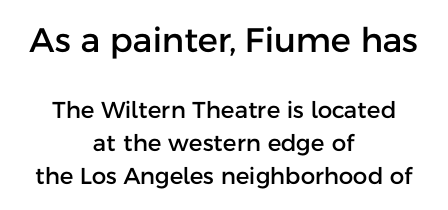
{"serif": "no", "italic": "no", "width": "normal", "stroke_contrast": "low", "x_height": "medium", "monospaced": "no", "underline": "no", "align": "center", "line_spacing": "normal", "line_spacing_ratio": 1.44, "letter_spacing": "normal", "letter_spacing_em": 0.0, "larger_block": "first", "size_ratio": 1.48, "glyph_px": 34}
